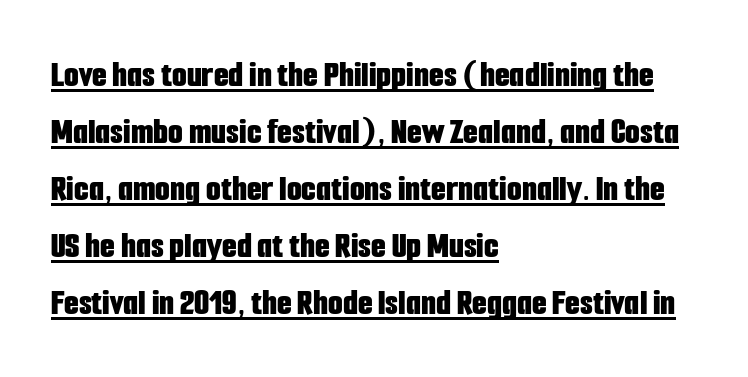
{"serif": "no", "italic": "no", "bold": "yes", "weight": "bold", "width": "condensed", "stroke_contrast": "low", "x_height": "medium", "monospaced": "no", "underline": "yes", "align": "left", "line_spacing": "normal", "line_spacing_ratio": 1.5, "letter_spacing": "normal", "letter_spacing_em": 0.0, "glyph_px": 38}
